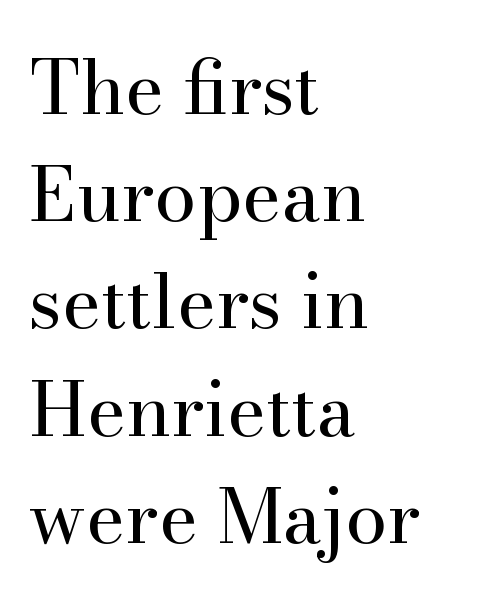
{"serif": "yes", "italic": "no", "bold": "no", "weight": "regular", "width": "normal", "stroke_contrast": "high", "x_height": "small", "monospaced": "no", "underline": "no", "align": "left", "line_spacing": "normal", "line_spacing_ratio": 1.43, "letter_spacing": "normal", "letter_spacing_em": 0.0, "glyph_px": 75}
